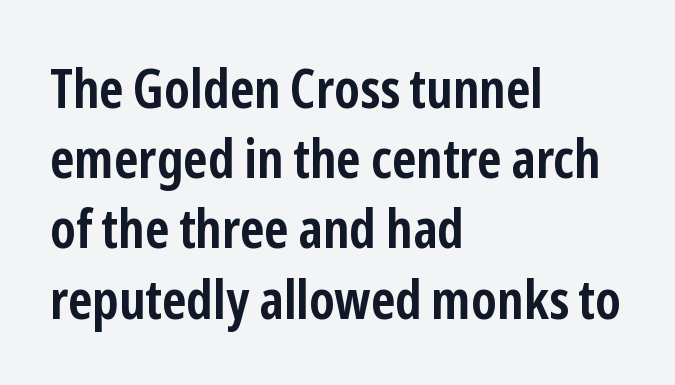
Q: Is the text bold? A: Yes.
Q: Is the text italic (slanted)? A: No, it is upright.
Q: Is the typeface a serif or a sans-serif typeface? A: Sans-serif.
Q: Is the text underlined? A: No.
Q: How is the paragraph aligned? A: Left-aligned.
Q: Is the spacing between letters normal or unusually wide? A: Normal.
Q: Is the spacing between lines tight, normal or loose? A: Normal.
Q: Width (condensed, normal, or wide)? A: Condensed.
Q: Stroke contrast? A: Low.
Q: x-height? A: Medium.
Q: Monospaced? A: No.
